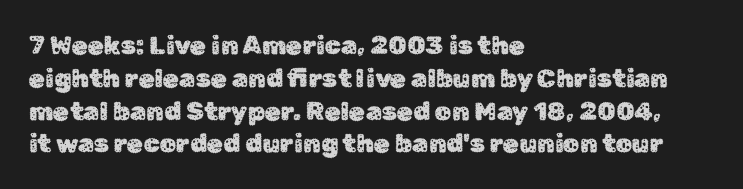
The image shows 26 px text type, upright; set left-aligned, normal line spacing (1.26x), normal letter spacing, not underlined.
